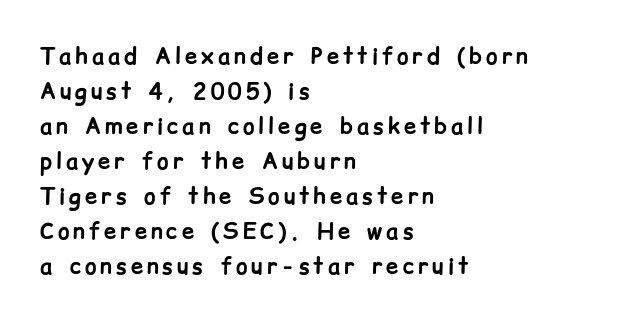
The gap between lines stays unmarked. Bold? Absolutely — the strokes are thick and heavy. Reading down the column, the eye jumps a familiar distance to each next line. This rendering uses left alignment, leaving the right contour irregular. Rendered with straight, roman letterforms.
